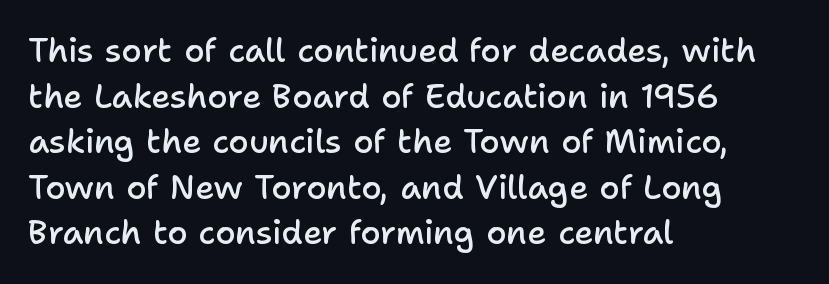
Every row of glyphs begins at an identical x-position on the left. In terms of leading, this rendering sits right in the middle. This sample uses an upright cut, with every glyph sitting square on the baseline. These words are printed semibold, heavier than regular yet not bold. Is this a fixed-width face? No — the glyphs have proportional, varying widths.
